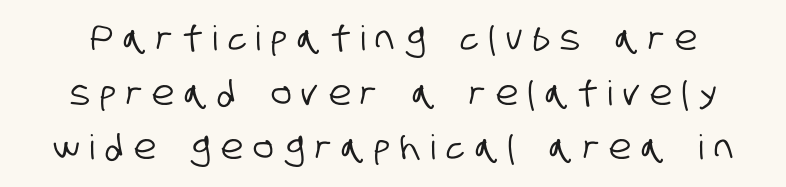
Q: Is the typeface a serif or a sans-serif typeface? A: Sans-serif.
Q: Is the text underlined? A: No.
Q: Is the spacing between letters normal or unusually wide? A: Unusually wide.
Q: Is the spacing between lines tight, normal or loose? A: Normal.
Q: Width (condensed, normal, or wide)? A: Condensed.
Q: Stroke contrast? A: Low.
Q: x-height? A: Large.
Q: Monospaced? A: No.
